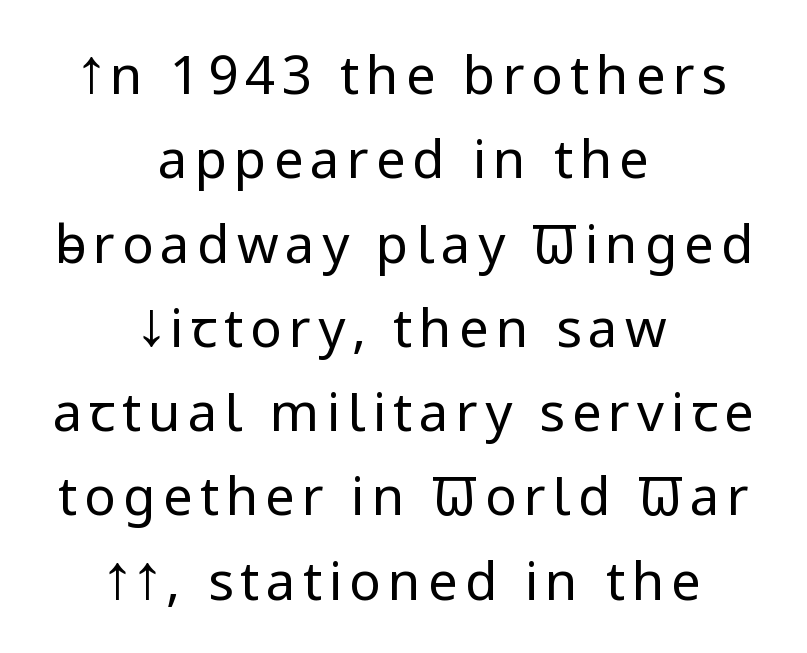
{"serif": "no", "italic": "no", "bold": "no", "weight": "regular", "width": "normal", "stroke_contrast": "low", "x_height": "medium", "monospaced": "no", "underline": "no", "align": "center", "line_spacing": "normal", "line_spacing_ratio": 1.59, "glyph_px": 53}
